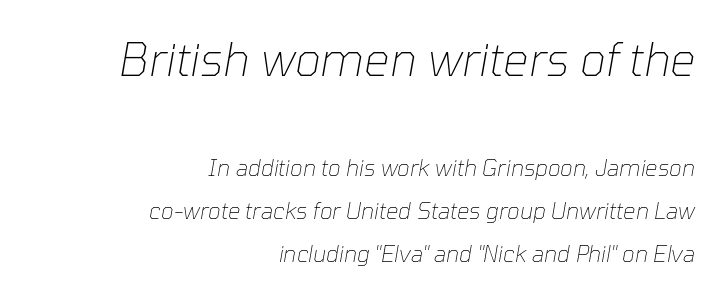
These two chunks differ in scale, with the top chunk taking the larger measure. Horizontal bands of white between lines are thick stripes. The cut favours lightness, reaching ordinary text weight at its darkest. Rule under the text: the space is simply empty.
